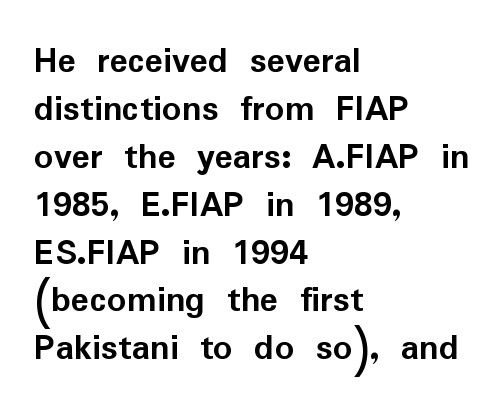
The image shows 38 px semibold sans-serif type, upright; set left-aligned, normal line spacing (1.26x), normal letter spacing, not underlined; low stroke contrast and a medium x-height.
